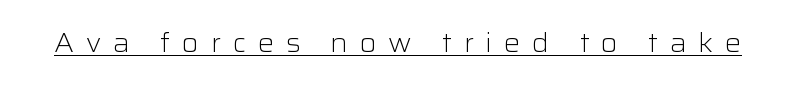
Q: Is the text bold? A: No.
Q: Is the text italic (slanted)? A: No, it is upright.
Q: Is the text underlined? A: Yes.
Q: Is the spacing between letters normal or unusually wide? A: Unusually wide.
